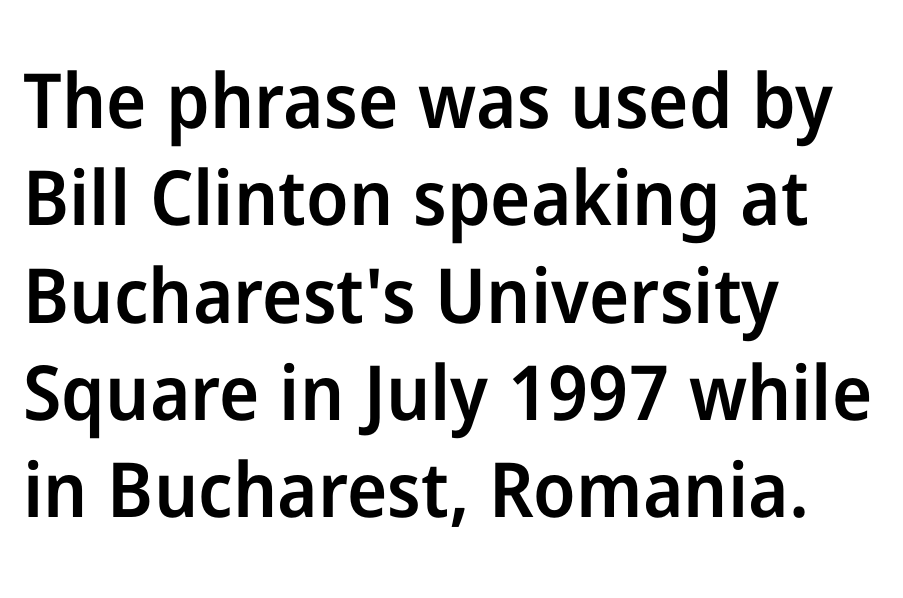
Descender tails drop into unmarked territory. In terms of letterspacing, this is plain default setting. Stroke thickness is moderately raised; the sample reads as semibold. This block has exactly the height ordinary leading produces. These lines are set flush left with a ragged right edge. Each letter keeps its own natural width here, so spacing adapts to shape.
